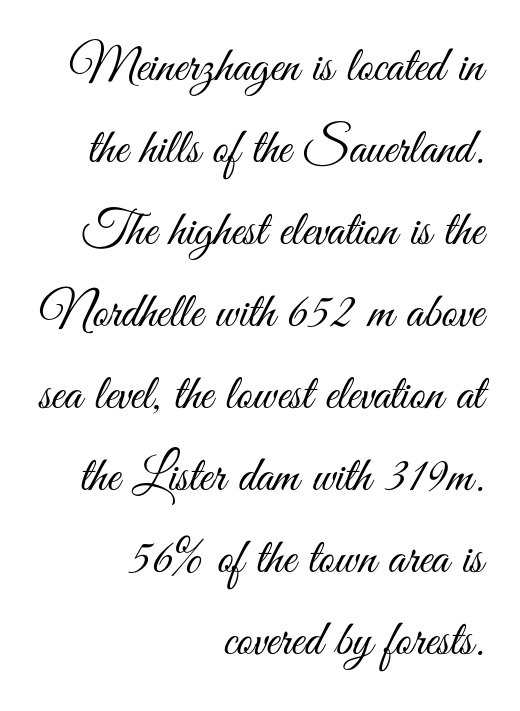
Q: Is the text bold? A: No.
Q: Is the text italic (slanted)? A: Yes.
Q: Is the typeface a serif or a sans-serif typeface? A: Sans-serif.
Q: Is the text underlined? A: No.
Q: How is the paragraph aligned? A: Right-aligned.
Q: Is the spacing between letters normal or unusually wide? A: Normal.
Q: Is the spacing between lines tight, normal or loose? A: Normal.
Q: Width (condensed, normal, or wide)? A: Condensed.
Q: Stroke contrast? A: Medium.
Q: x-height? A: Small.
Q: Monospaced? A: No.
